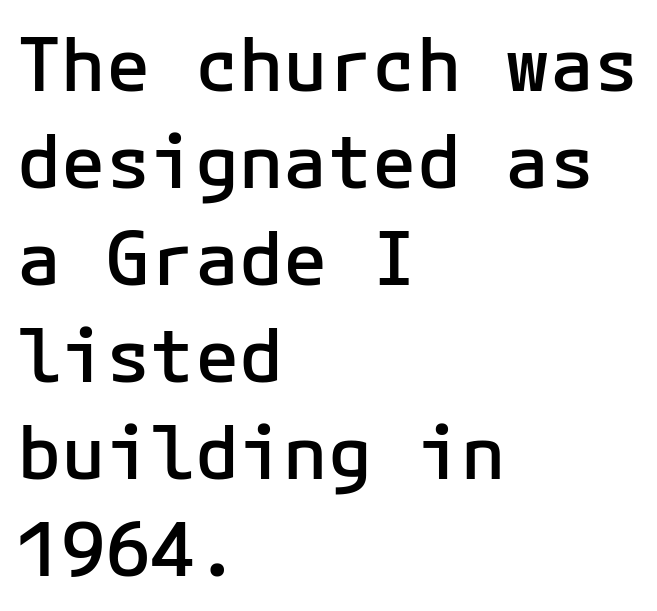
The image shows 74 px semibold sans-serif type, upright, monospaced; set left-aligned, normal line spacing (1.31x), normal letter spacing, not underlined; low stroke contrast and a medium x-height.
